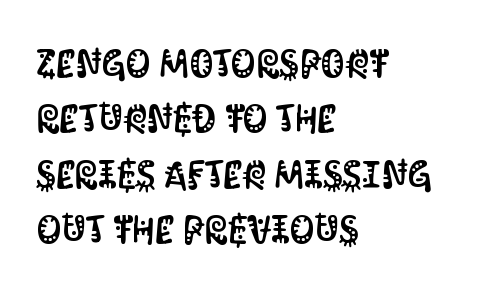
The image shows 39 px condensed sans-serif type, upright; set left-aligned, normal line spacing (1.42x), normal letter spacing, not underlined; medium stroke contrast and a large x-height.
